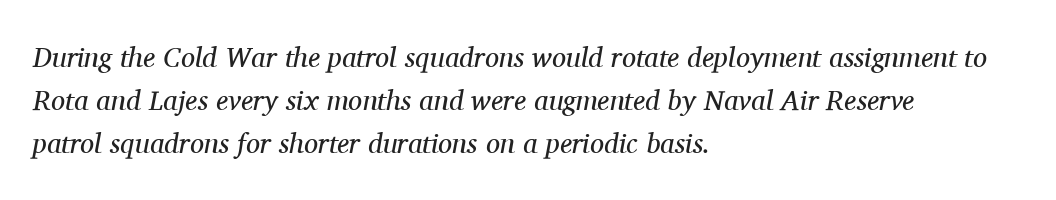
The image shows 28 px regular-weight serif type, italic (leaning right); set left-aligned, normal line spacing (1.54x), normal letter spacing, not underlined; medium stroke contrast and a medium x-height.
